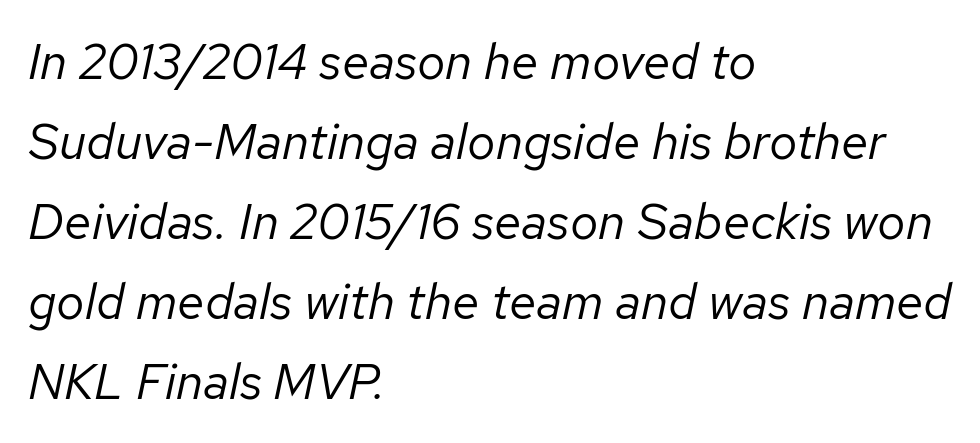
{"italic": "yes", "lean": "right", "slant_degrees": 12, "bold": "no", "weight": "regular", "width": "normal", "stroke_contrast": "low", "x_height": "medium", "monospaced": "no", "underline": "no", "align": "left", "line_spacing": "normal", "line_spacing_ratio": 1.6, "letter_spacing": "normal", "letter_spacing_em": 0.0, "glyph_px": 50}
